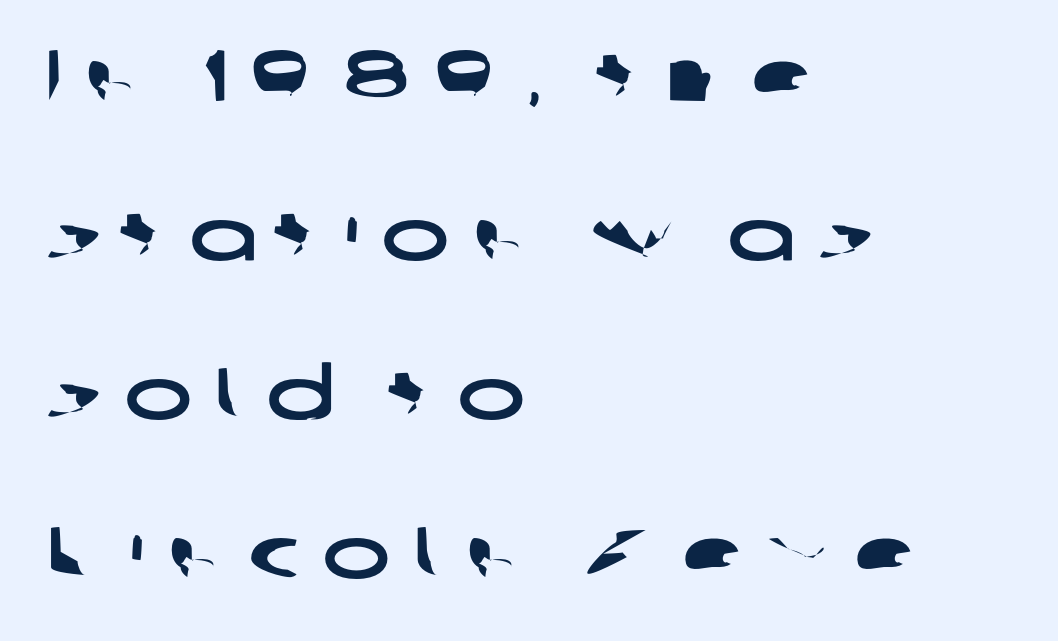
Notice the wide empty band between every row — that's loose leading. Plain, unruled lines of type. Reading down the block, your eye returns to a fixed left position each line. The line texture is sparse and dotted thanks to wide tracking.
